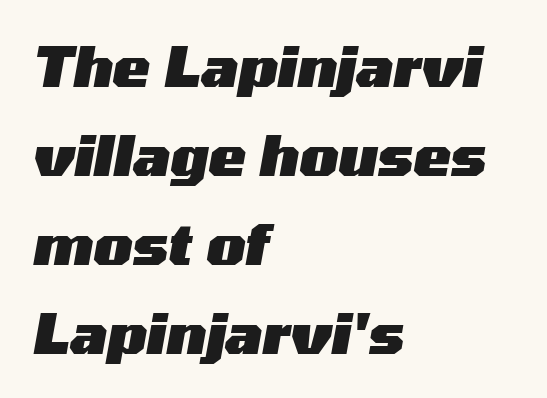
{"italic": "yes", "lean": "right", "slant_degrees": 10, "bold": "yes", "weight": "heavy", "width": "wide", "stroke_contrast": "medium", "x_height": "medium", "monospaced": "no", "underline": "no", "align": "left", "line_spacing": "normal", "line_spacing_ratio": 1.59, "letter_spacing": "normal", "letter_spacing_em": 0.0, "glyph_px": 56}
